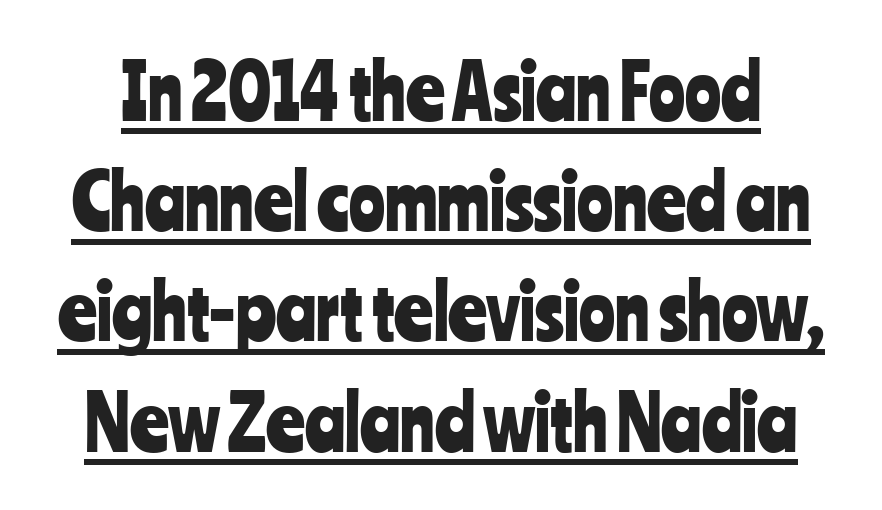
The image shows 75 px condensed sans-serif type, upright; set normal line spacing (1.47x), normal letter spacing, underlined; low stroke contrast and a medium x-height.
